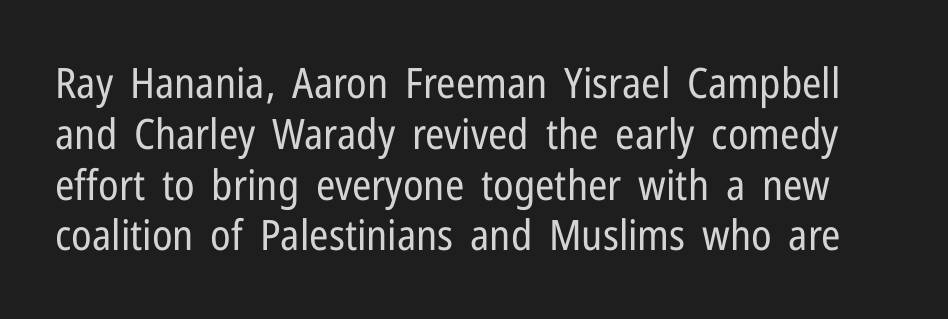
{"serif": "no", "italic": "no", "bold": "no", "weight": "regular", "width": "condensed", "stroke_contrast": "low", "x_height": "medium", "monospaced": "no", "underline": "no", "line_spacing_ratio": 1.21, "letter_spacing": "normal", "letter_spacing_em": 0.0, "glyph_px": 42}
